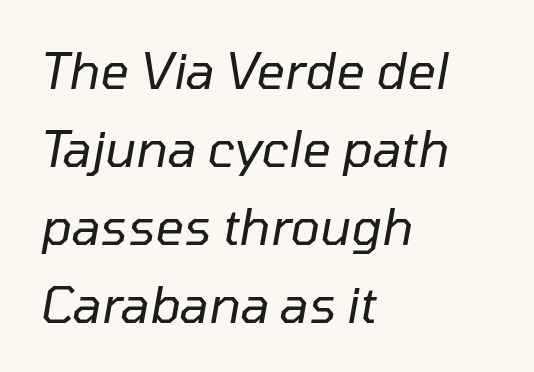
{"italic": "yes", "lean": "right", "slant_degrees": 10, "bold": "no", "weight": "regular", "width": "normal", "stroke_contrast": "low", "x_height": "medium", "monospaced": "no", "underline": "no", "align": "left", "line_spacing": "normal", "line_spacing_ratio": 1.56, "letter_spacing": "normal", "letter_spacing_em": 0.0, "glyph_px": 50}
